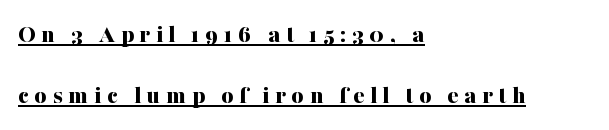
The image shows 26 px bold type, upright; set left-aligned, loose line spacing (2.34x), unusually wide letter spacing (+0.22 em), underlined.
